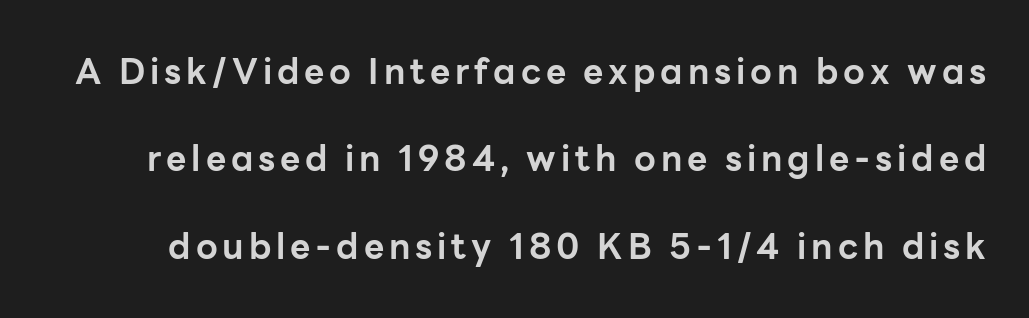
{"serif": "no", "italic": "no", "bold": "yes", "weight": "bold", "width": "normal", "stroke_contrast": "low", "x_height": "medium", "monospaced": "no", "underline": "no", "line_spacing": "loose", "line_spacing_ratio": 2.5, "glyph_px": 35}
